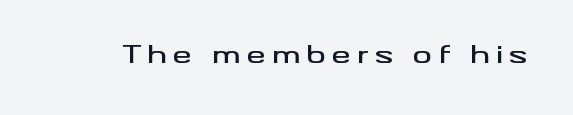
When letters stand straight like this, we call the style roman or upright. The gaps between neighbouring characters are conspicuously large. Check under the words: just untouched page.
